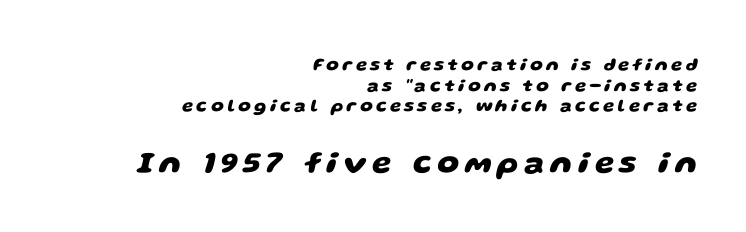
Q: Is the text bold? A: Yes.
Q: Is the typeface a serif or a sans-serif typeface? A: Sans-serif.
Q: Is the text underlined? A: No.
Q: How is the paragraph aligned? A: Right-aligned.
Q: Is the spacing between lines tight, normal or loose? A: Tight.
Q: Which block of text is set in a larger size, the first (top) or the second (bottom)? A: The second (bottom) one.
Q: Width (condensed, normal, or wide)? A: Wide.
Q: Stroke contrast? A: Low.
Q: x-height? A: Large.
Q: Monospaced? A: No.
